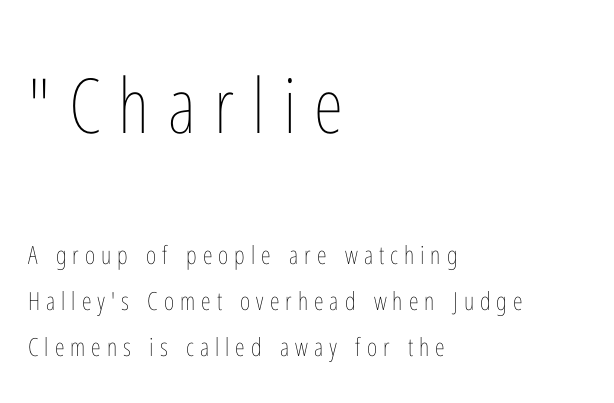
Q: Is the text bold? A: No.
Q: Is the text italic (slanted)? A: No, it is upright.
Q: Is the text underlined? A: No.
Q: How is the paragraph aligned? A: Left-aligned.
Q: Is the spacing between letters normal or unusually wide? A: Unusually wide.
Q: Which block of text is set in a larger size, the first (top) or the second (bottom)? A: The first (top) one.
Q: Width (condensed, normal, or wide)? A: Condensed.
Q: Stroke contrast? A: Low.
Q: x-height? A: Medium.
Q: Monospaced? A: No.
